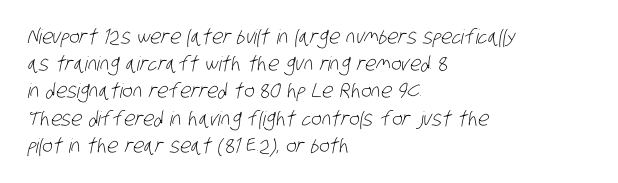
The image shows 20 px text type; set left-aligned, normal line spacing (1.36x), normal letter spacing, not underlined.
